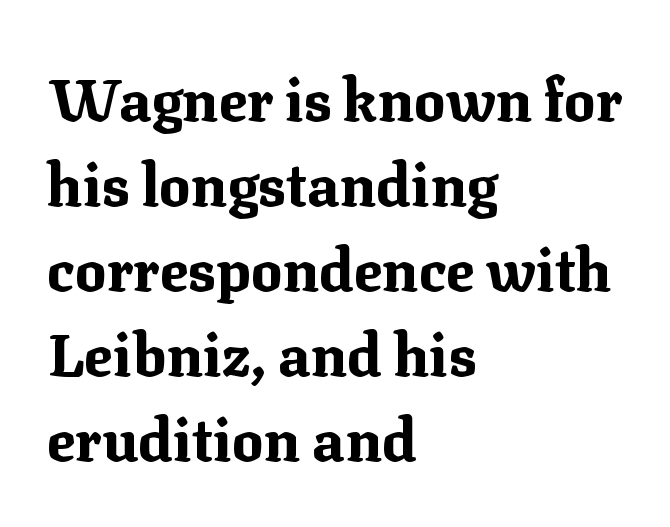
{"serif": "yes", "italic": "no", "bold": "yes", "weight": "bold", "width": "normal", "stroke_contrast": "medium", "x_height": "medium", "monospaced": "no", "underline": "no", "align": "left", "line_spacing": "normal", "line_spacing_ratio": 1.44, "letter_spacing": "normal", "letter_spacing_em": 0.0, "glyph_px": 59}
